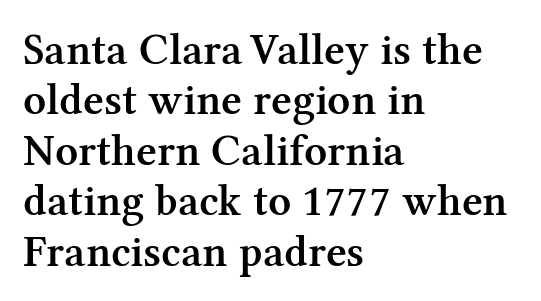
{"serif": "yes", "italic": "no", "bold": "semi", "weight": "semibold", "width": "normal", "stroke_contrast": "medium", "x_height": "medium", "monospaced": "no", "underline": "no", "align": "left", "line_spacing": "tight", "line_spacing_ratio": 1.12, "letter_spacing": "normal", "letter_spacing_em": 0.0, "glyph_px": 45}
